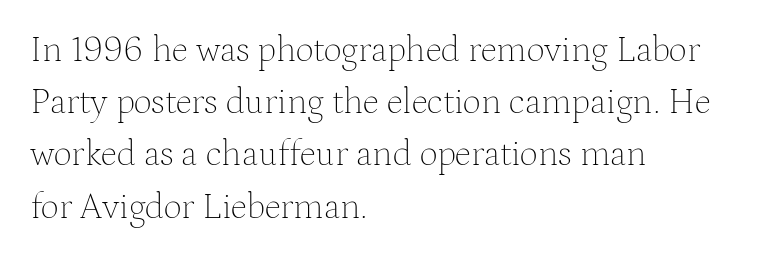
{"serif": "yes", "italic": "no", "bold": "no", "weight": "thin", "width": "normal", "stroke_contrast": "medium", "x_height": "medium", "monospaced": "no", "underline": "no", "align": "left", "line_spacing": "normal", "line_spacing_ratio": 1.45, "letter_spacing": "normal", "letter_spacing_em": 0.0, "glyph_px": 36}
